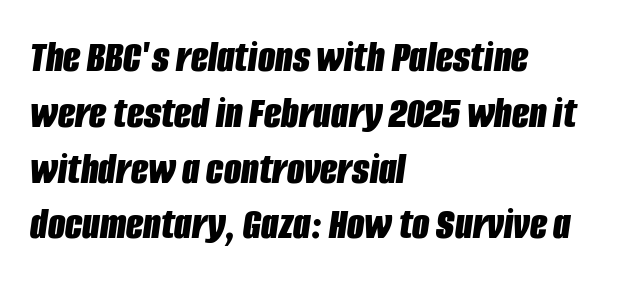
This sample has the flowing, uneven cadence of proportional lettering. Plenty of ink on the page — the face is bold. Descenders hang freely into open space. You can tell it's italic because the verticals aren't actually vertical.
